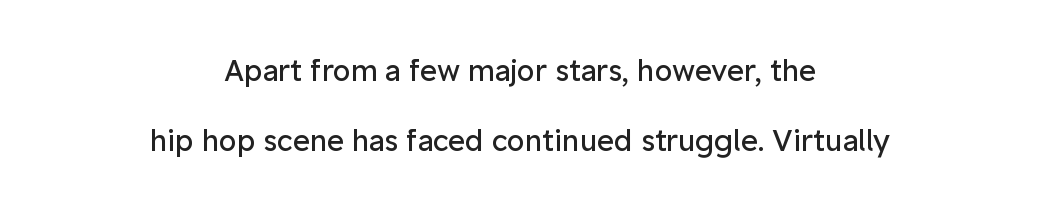
The image shows 29 px regular-weight sans-serif type, upright; set centered, loose line spacing (2.42x), normal letter spacing, not underlined; low stroke contrast and a medium x-height.
